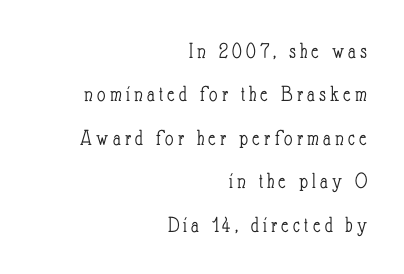
Q: Is the text bold? A: No.
Q: Is the text italic (slanted)? A: No, it is upright.
Q: Is the text underlined? A: No.
Q: How is the paragraph aligned? A: Right-aligned.
